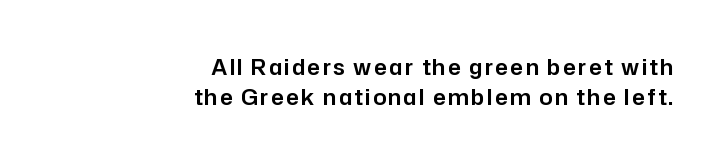
Q: Is the text italic (slanted)? A: No, it is upright.
Q: Is the text underlined? A: No.
Q: How is the paragraph aligned? A: Right-aligned.
Q: Is the spacing between lines tight, normal or loose? A: Normal.
